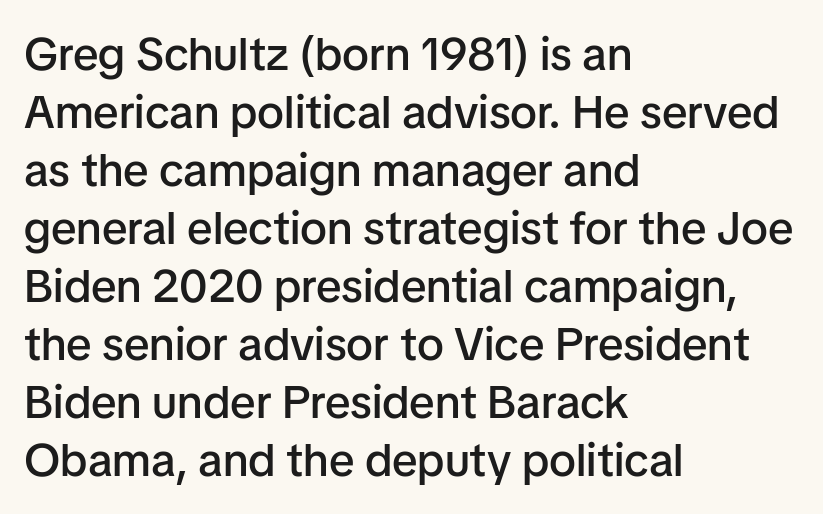
Q: Is the text bold? A: Semi-bold.
Q: Is the text italic (slanted)? A: No, it is upright.
Q: Is the typeface a serif or a sans-serif typeface? A: Sans-serif.
Q: Is the text underlined? A: No.
Q: How is the paragraph aligned? A: Left-aligned.
Q: Is the spacing between letters normal or unusually wide? A: Normal.
Q: Is the spacing between lines tight, normal or loose? A: Normal.
Q: Width (condensed, normal, or wide)? A: Normal.
Q: Stroke contrast? A: Low.
Q: x-height? A: Medium.
Q: Monospaced? A: No.
